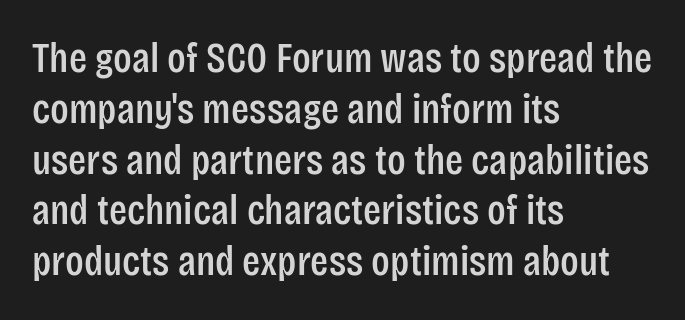
Type without underlining. A roman cut, with each character standing at attention. A typesetter would label this face a sans. Here the designer chose a conventional face with non-uniform glyph widths.
